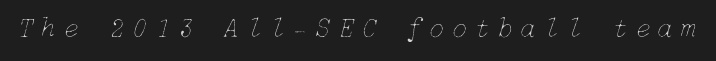
Q: Is the text bold? A: No.
Q: Is the text italic (slanted)? A: Yes, it leans right by about 15 degrees.
Q: Is the text underlined? A: No.
Q: Is the spacing between letters normal or unusually wide? A: Unusually wide.
Q: Width (condensed, normal, or wide)? A: Normal.
Q: Stroke contrast? A: Low.
Q: x-height? A: Medium.
